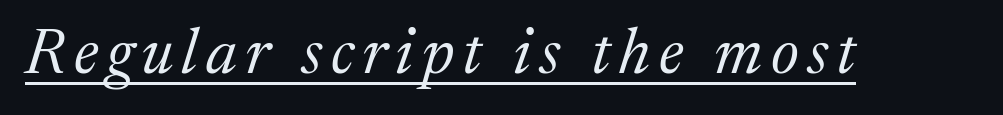
{"serif": "yes", "italic": "yes", "lean": "right", "slant_degrees": 17, "bold": "no", "weight": "regular", "width": "normal", "stroke_contrast": "medium", "x_height": "medium", "monospaced": "no", "underline": "yes", "glyph_px": 64}
